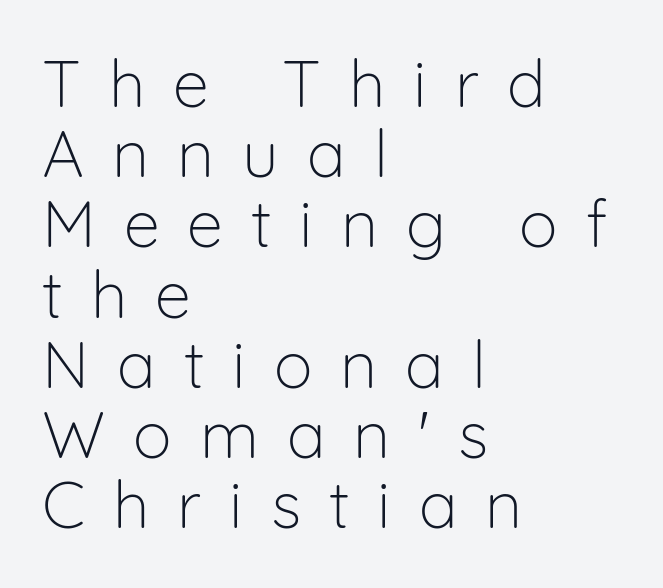
{"serif": "no", "italic": "no", "bold": "no", "weight": "light", "width": "normal", "stroke_contrast": "low", "x_height": "medium", "monospaced": "no", "underline": "no", "align": "left", "line_spacing": "tight", "line_spacing_ratio": 1.08, "letter_spacing": "wide", "letter_spacing_em": 0.43, "glyph_px": 65}
